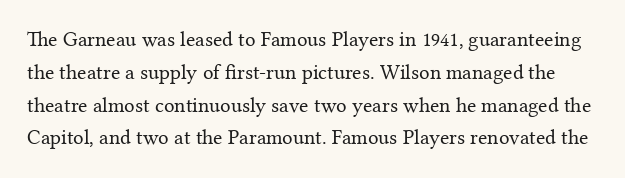
The image shows 21 px text type, upright; set normal line spacing (1.56x), normal letter spacing, not underlined.
